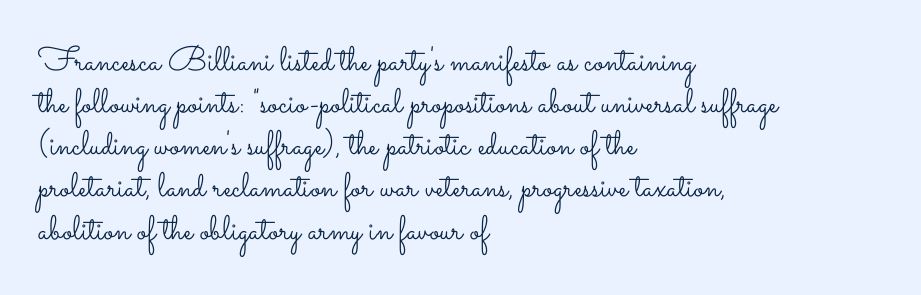
{"bold": "no", "weight": "light", "width": "wide", "stroke_contrast": "low", "x_height": "small", "monospaced": "no", "underline": "no", "align": "left", "line_spacing_ratio": 1.24, "letter_spacing": "normal", "letter_spacing_em": 0.0, "glyph_px": 34}
